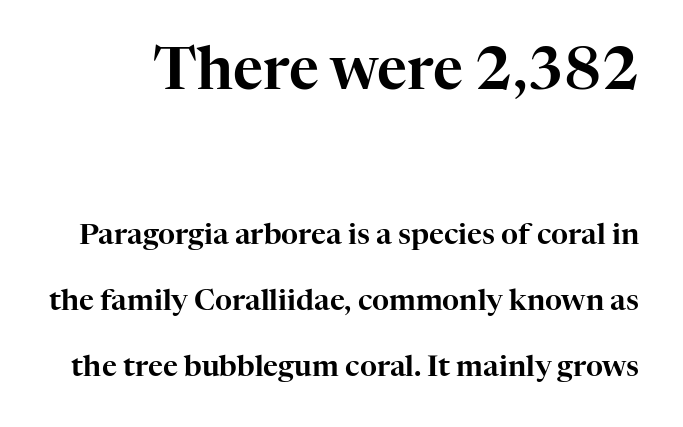
Q: Is the text italic (slanted)? A: No, it is upright.
Q: Is the typeface a serif or a sans-serif typeface? A: Serif.
Q: Is the text underlined? A: No.
Q: Is the spacing between letters normal or unusually wide? A: Normal.
Q: Is the spacing between lines tight, normal or loose? A: Loose.
Q: Which block of text is set in a larger size, the first (top) or the second (bottom)? A: The first (top) one.
Q: Width (condensed, normal, or wide)? A: Normal.
Q: Stroke contrast? A: High.
Q: x-height? A: Medium.
Q: Monospaced? A: No.
